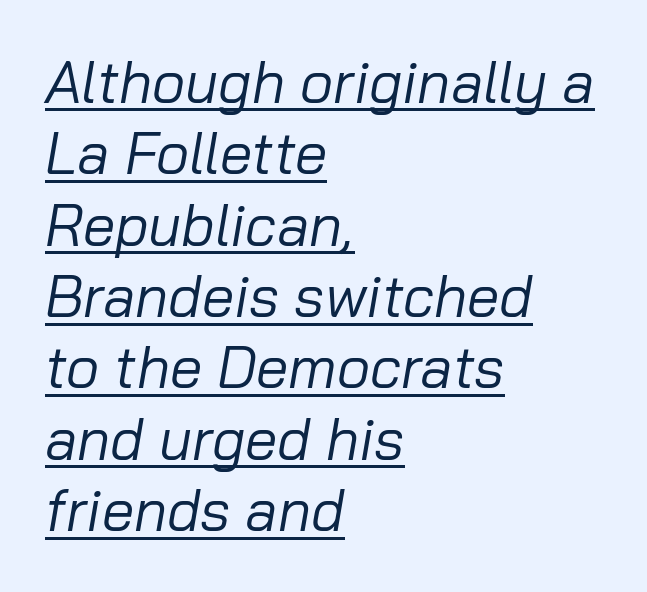
The image shows 58 px regular-weight type, italic (leaning right); set left-aligned, line spacing 1.23x, normal letter spacing, underlined; low stroke contrast and a medium x-height.
